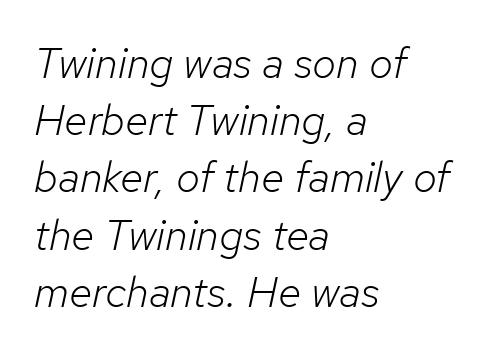
Q: Is the text bold? A: No.
Q: Is the text italic (slanted)? A: Yes, it leans right by about 12 degrees.
Q: Is the text underlined? A: No.
Q: How is the paragraph aligned? A: Left-aligned.
Q: Is the spacing between letters normal or unusually wide? A: Normal.
Q: Is the spacing between lines tight, normal or loose? A: Normal.
Q: Width (condensed, normal, or wide)? A: Normal.
Q: Stroke contrast? A: Low.
Q: x-height? A: Medium.
Q: Monospaced? A: No.
